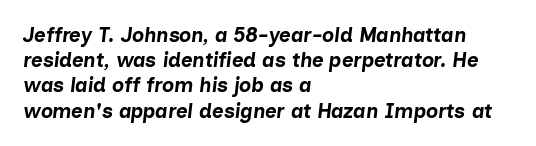
Q: Is the text bold? A: Yes.
Q: Is the text italic (slanted)? A: Yes, it leans right by about 7 degrees.
Q: Is the text underlined? A: No.
Q: How is the paragraph aligned? A: Left-aligned.
Q: Is the spacing between letters normal or unusually wide? A: Normal.
Q: Is the spacing between lines tight, normal or loose? A: Normal.
